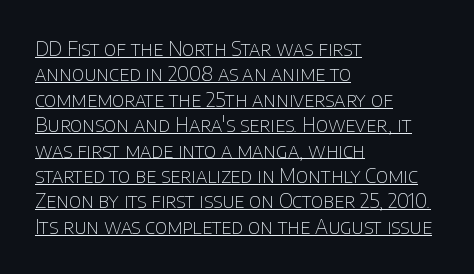
Q: Is the text bold? A: No.
Q: Is the text italic (slanted)? A: No, it is upright.
Q: Is the text underlined? A: Yes.
Q: How is the paragraph aligned? A: Left-aligned.
Q: Is the spacing between letters normal or unusually wide? A: Normal.
Q: Is the spacing between lines tight, normal or loose? A: Normal.
